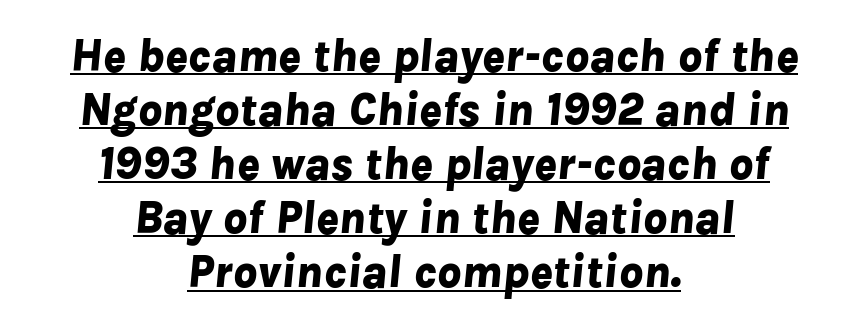
The image shows 47 px bold type, italic (leaning right); set centered, tight line spacing (1.15x), normal letter spacing, underlined; low stroke contrast and a medium x-height.
